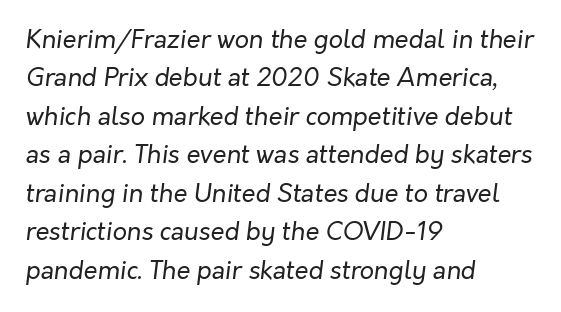
How would I describe the line gaps? Plain and ordinary. Any mark beneath the type? The region is blank. Caption: standard tracking, unaltered. Letters have the restrained weight of plain body copy at most.
